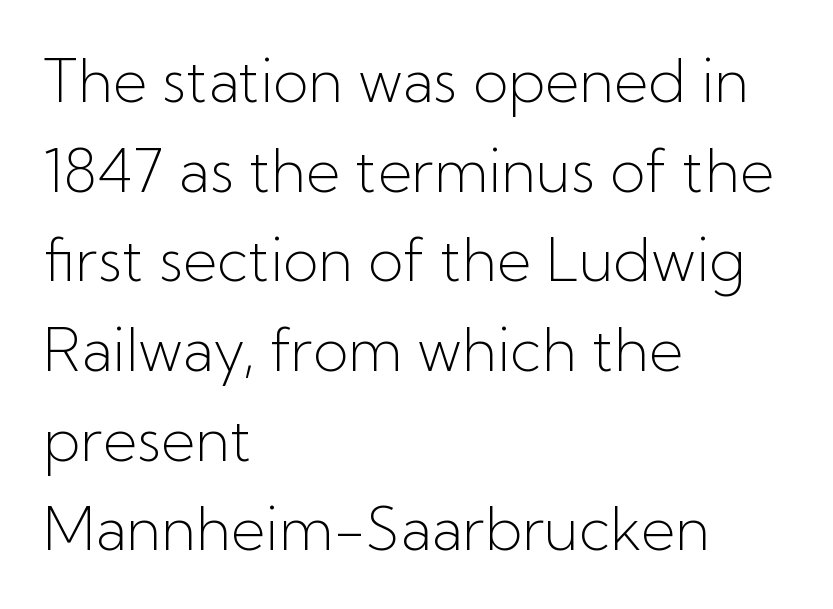
Spacing verdict: proportional, widths tailored to each character. The baseline area is clear. The setting favours the left margin, as ordinary paragraphs usually do. Serif or sans? Sans — the stroke terminals are bare.
